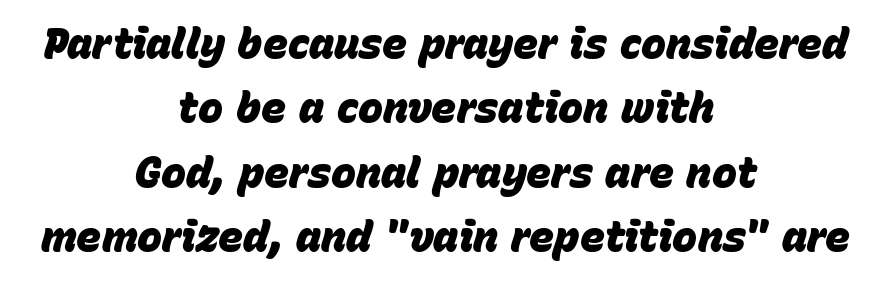
Emphasis-style slanted type is in use. Short note: letters normally spaced. Teacher's note: observe the equal gaps on both sides — that is centered alignment. The space beneath each line is pristine and unruled. Is this a fixed-width face? No — the glyphs have proportional, varying widths.
